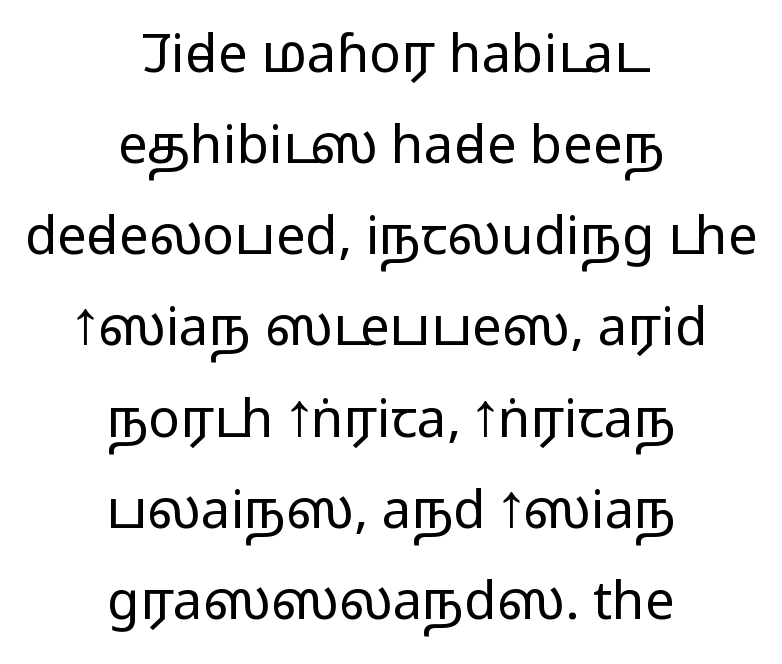
The image shows 53 px regular-weight, wide sans-serif type, upright; set centered, line spacing 1.72x, normal letter spacing, not underlined; low stroke contrast and a medium x-height.
